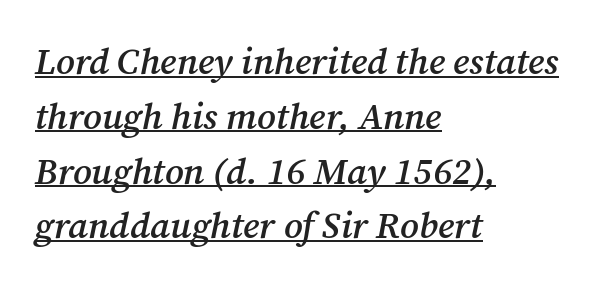
The image shows 37 px semibold serif type, italic (leaning right); set left-aligned, normal line spacing (1.48x), normal letter spacing, underlined; medium stroke contrast and a medium x-height.
